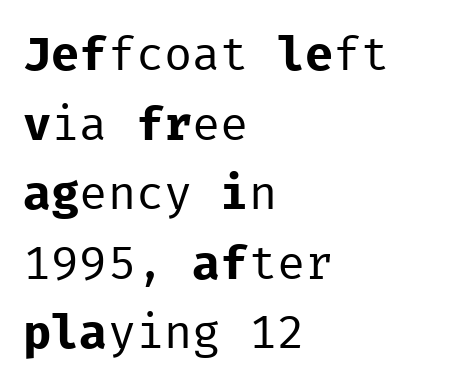
{"serif": "no", "italic": "no", "bold": "no", "weight": "regular", "width": "normal", "stroke_contrast": "low", "x_height": "medium", "monospaced": "yes", "underline": "no", "align": "left", "line_spacing": "normal", "line_spacing_ratio": 1.48, "letter_spacing": "normal", "letter_spacing_em": 0.0, "glyph_px": 47}
